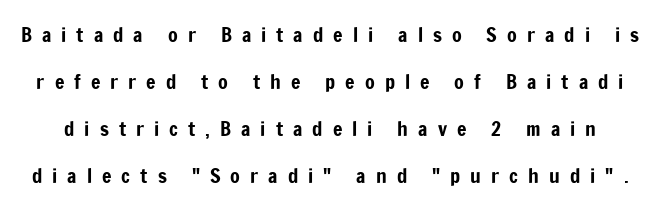
Q: Is the text italic (slanted)? A: No, it is upright.
Q: Is the text underlined? A: No.
Q: Is the spacing between letters normal or unusually wide? A: Unusually wide.
Q: Is the spacing between lines tight, normal or loose? A: Loose.
